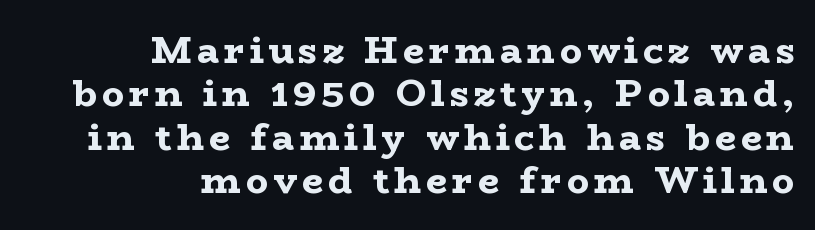
Do the characters align in a grid? No, the font is proportional. Words float on clear page, feet unadorned. The font is running at its bold setting. These lines stack with their right ends in a neat column. Notice how the stems are strictly vertical — no italics here. The letters carry serifs — small finishing strokes at the ends of their stems.
